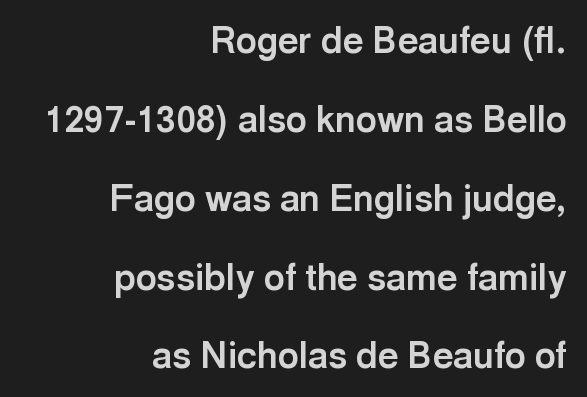
The image shows 36 px bold sans-serif type, upright; set right-aligned, loose line spacing (2.19x), normal letter spacing, not underlined; a medium x-height.
